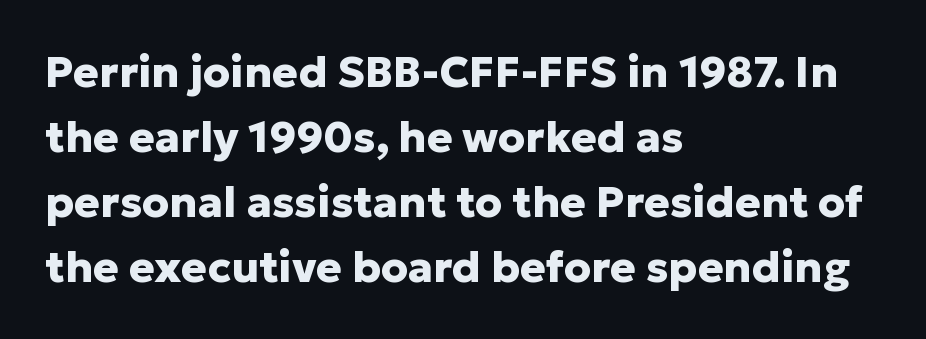
Q: Is the text bold? A: Yes.
Q: Is the text italic (slanted)? A: No, it is upright.
Q: Is the typeface a serif or a sans-serif typeface? A: Sans-serif.
Q: Is the text underlined? A: No.
Q: How is the paragraph aligned? A: Left-aligned.
Q: Is the spacing between letters normal or unusually wide? A: Normal.
Q: Is the spacing between lines tight, normal or loose? A: Normal.
Q: Width (condensed, normal, or wide)? A: Normal.
Q: Stroke contrast? A: Low.
Q: x-height? A: Medium.
Q: Monospaced? A: No.
